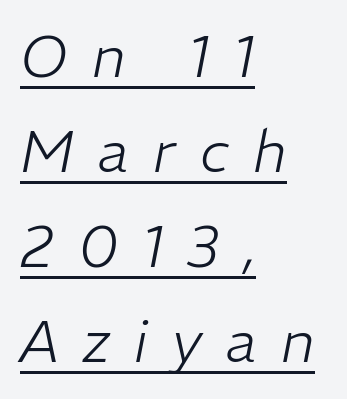
The image shows 58 px light type, italic (leaning right); set left-aligned, normal line spacing (1.64x), unusually wide letter spacing (+0.42 em), underlined; low stroke contrast and a medium x-height.
